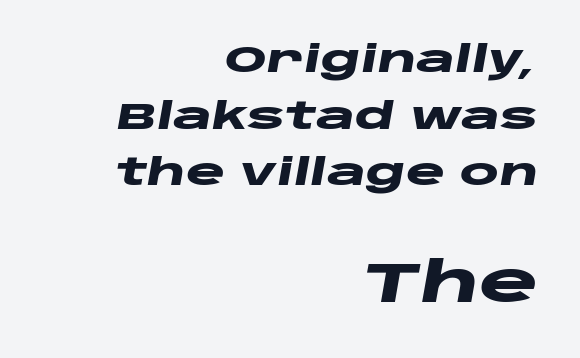
Whoever set this made the second block the dominant, larger element. Is this a fixed-width face? No — the glyphs have proportional, varying widths. Stroke thickness is high; the sample reads as a true bold. The paragraph shown leans on its right margin. Horizontal bands of white between lines are of average thickness.
